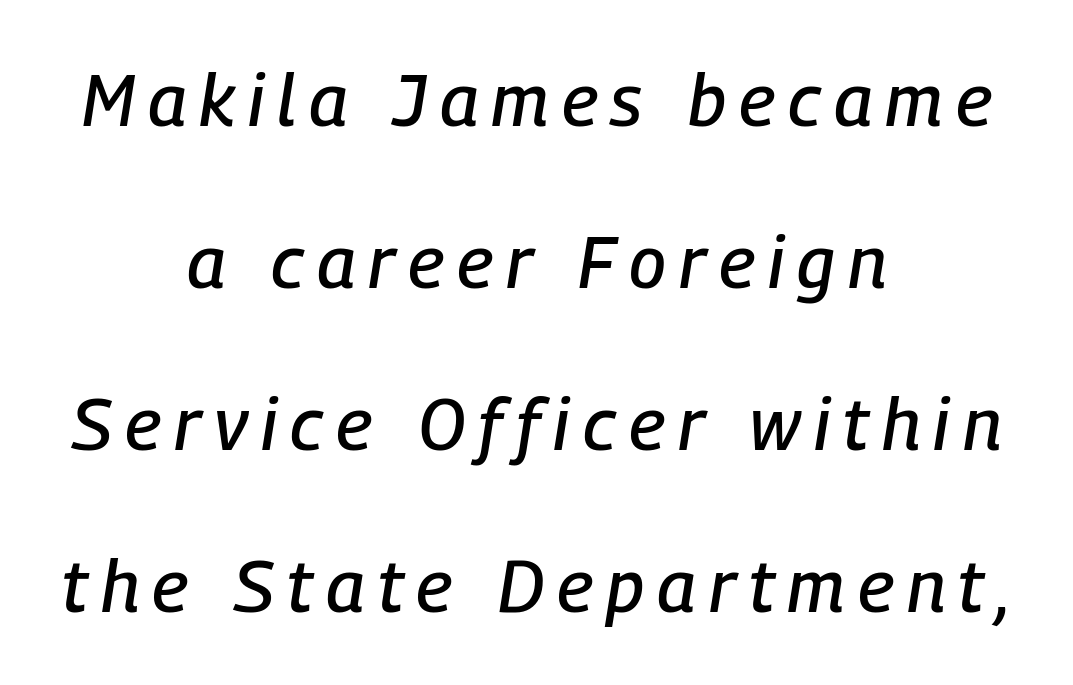
{"italic": "yes", "lean": "right", "slant_degrees": 9, "width": "condensed", "stroke_contrast": "low", "x_height": "medium", "monospaced": "no", "underline": "no", "align": "center", "line_spacing": "loose", "line_spacing_ratio": 2.22, "glyph_px": 73}
